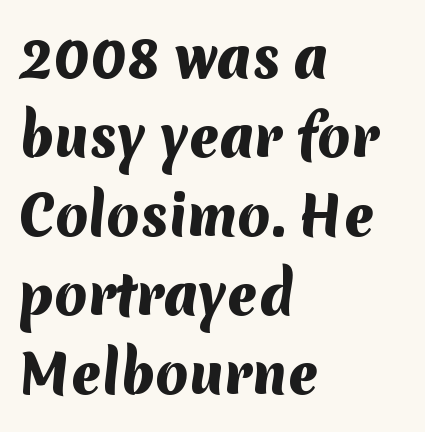
Q: Is the text bold? A: Yes.
Q: Is the typeface a serif or a sans-serif typeface? A: Sans-serif.
Q: Is the text underlined? A: No.
Q: How is the paragraph aligned? A: Left-aligned.
Q: Is the spacing between letters normal or unusually wide? A: Normal.
Q: Is the spacing between lines tight, normal or loose? A: Normal.
Q: Width (condensed, normal, or wide)? A: Normal.
Q: Stroke contrast? A: Medium.
Q: x-height? A: Medium.
Q: Monospaced? A: No.
